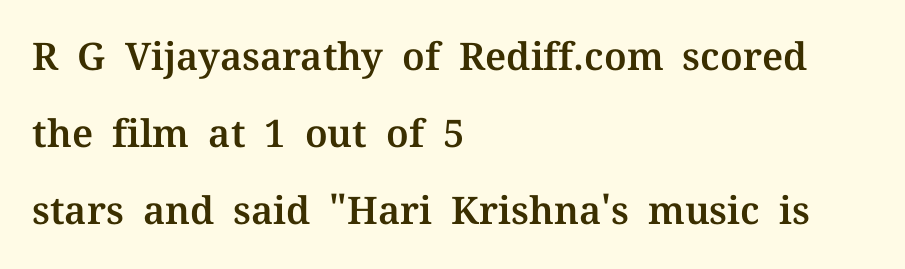
Q: Is the text italic (slanted)? A: No, it is upright.
Q: Is the typeface a serif or a sans-serif typeface? A: Serif.
Q: Is the text underlined? A: No.
Q: How is the paragraph aligned? A: Left-aligned.
Q: Is the spacing between letters normal or unusually wide? A: Normal.
Q: Is the spacing between lines tight, normal or loose? A: Loose.
Q: Width (condensed, normal, or wide)? A: Normal.
Q: Stroke contrast? A: Medium.
Q: x-height? A: Medium.
Q: Monospaced? A: No.
